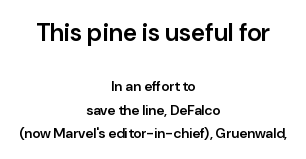
The image shows 25 px text type, upright; set centered, normal line spacing (1.66x), normal letter spacing, not underlined; the first (top) block is 1.79x larger.
